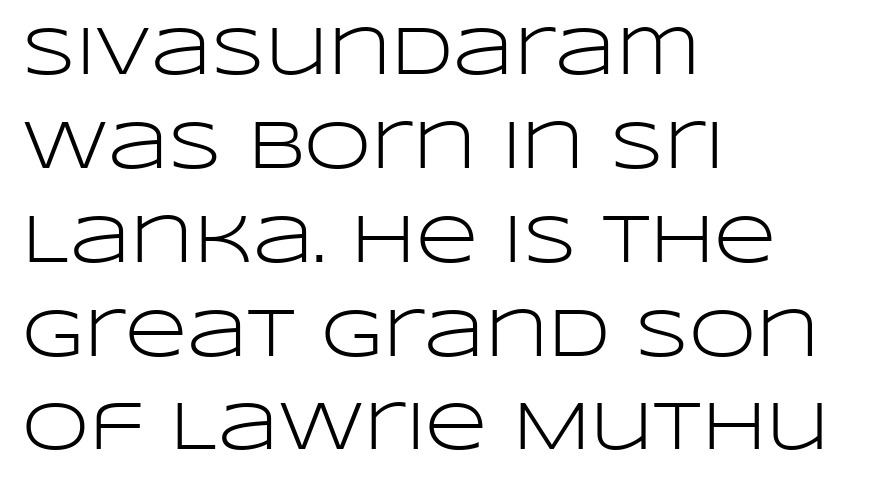
{"serif": "no", "italic": "no", "bold": "no", "weight": "light", "width": "wide", "stroke_contrast": "low", "x_height": "large", "monospaced": "no", "underline": "no", "align": "left", "line_spacing": "normal", "line_spacing_ratio": 1.38, "letter_spacing": "normal", "letter_spacing_em": 0.0, "glyph_px": 68}
